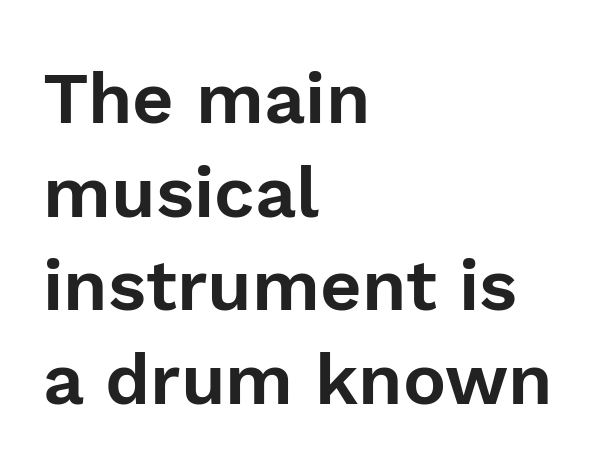
Q: Is the text italic (slanted)? A: No, it is upright.
Q: Is the typeface a serif or a sans-serif typeface? A: Sans-serif.
Q: Is the text underlined? A: No.
Q: How is the paragraph aligned? A: Left-aligned.
Q: Is the spacing between letters normal or unusually wide? A: Normal.
Q: Is the spacing between lines tight, normal or loose? A: Normal.
Q: Width (condensed, normal, or wide)? A: Normal.
Q: x-height? A: Medium.
Q: Monospaced? A: No.
